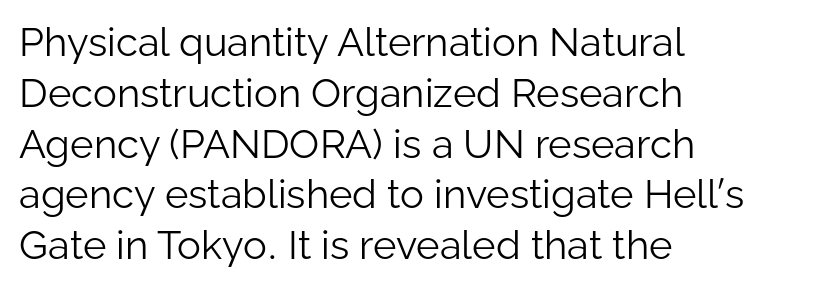
The passage shown is typeset with a sans-serif family. A typesetter would call this leading conventional body-copy spacing. The rendering keeps characters at their native spacing. Compared with a centered layout, this one pins lines to the left instead.
